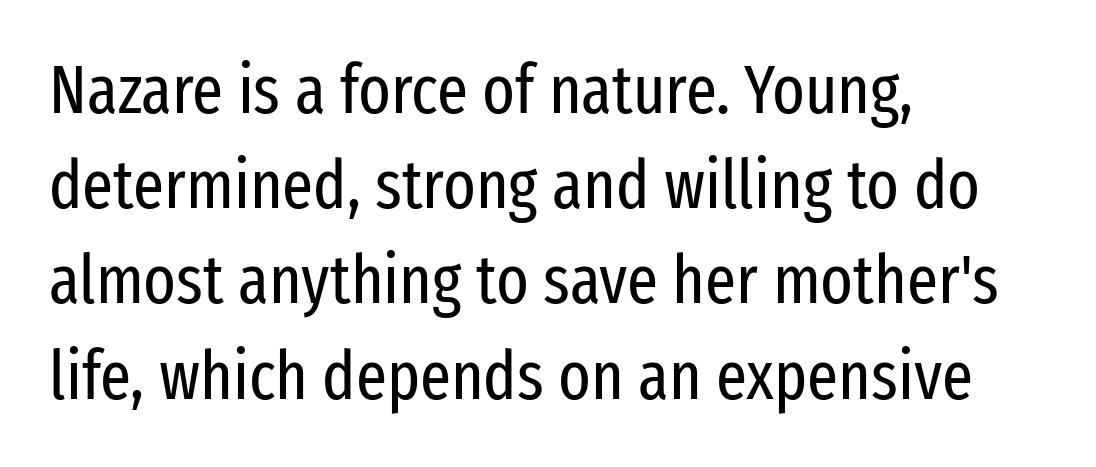
Q: Is the text bold? A: No.
Q: Is the text italic (slanted)? A: No, it is upright.
Q: Is the typeface a serif or a sans-serif typeface? A: Sans-serif.
Q: Is the text underlined? A: No.
Q: How is the paragraph aligned? A: Left-aligned.
Q: Is the spacing between letters normal or unusually wide? A: Normal.
Q: Is the spacing between lines tight, normal or loose? A: Normal.
Q: Width (condensed, normal, or wide)? A: Condensed.
Q: Stroke contrast? A: Low.
Q: x-height? A: Medium.
Q: Monospaced? A: No.
